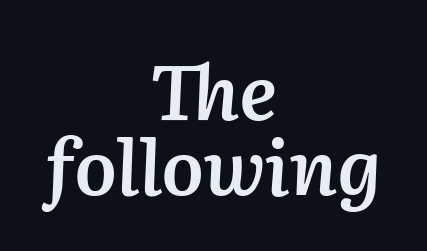
Successive baselines arrive quickly, one right under another. How are the letters spaced? Ordinarily, with no added tracking. Character widths vary here, with narrow letters taking less room than wide ones. The passage shown is semibold, sitting just below true bold. Reading down the block, each line starts at a different indent, mirrored at its end. Each row of text sits above clean, open space.
